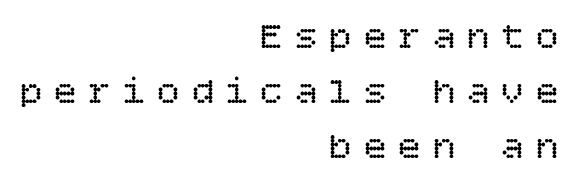
Q: Is the text bold? A: No.
Q: Is the text italic (slanted)? A: No, it is upright.
Q: Is the text underlined? A: No.
Q: How is the paragraph aligned? A: Right-aligned.
Q: Is the spacing between letters normal or unusually wide? A: Unusually wide.
Q: Is the spacing between lines tight, normal or loose? A: Normal.
Q: Width (condensed, normal, or wide)? A: Normal.
Q: Stroke contrast? A: Low.
Q: x-height? A: Large.
